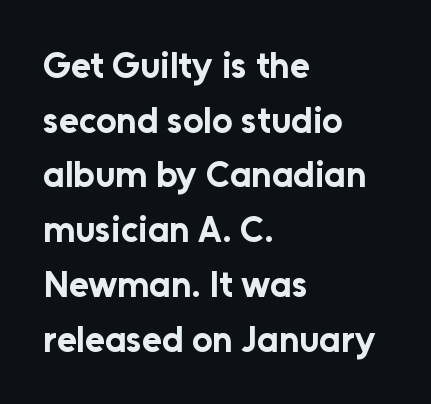
The image shows 36 px bold sans-serif type, upright; set left-aligned, normal line spacing (1.52x), normal letter spacing, not underlined; low stroke contrast and a medium x-height.
